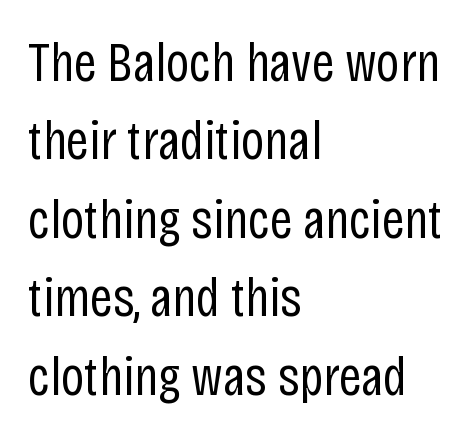
{"serif": "no", "italic": "no", "bold": "no", "weight": "regular", "width": "condensed", "stroke_contrast": "low", "x_height": "large", "monospaced": "no", "underline": "no", "align": "left", "line_spacing": "normal", "line_spacing_ratio": 1.4, "letter_spacing": "normal", "letter_spacing_em": 0.0, "glyph_px": 56}
